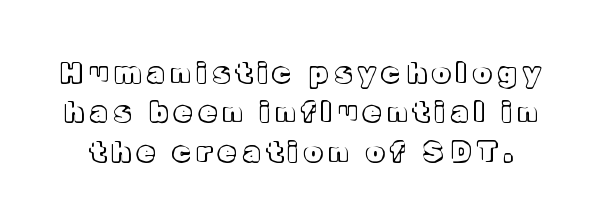
{"italic": "no", "width": "normal", "x_height": "medium", "monospaced": "no", "underline": "no", "line_spacing": "normal", "line_spacing_ratio": 1.41, "letter_spacing": "wide", "letter_spacing_em": 0.24, "glyph_px": 28}
